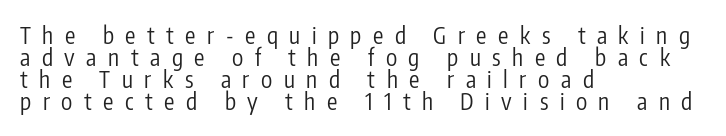
The font sits on the lighter half of the weight spectrum, regular included. Ordinary non-slanted type is in use. Students, observe: this is what under-led, compact text looks like. Notice how the passage keeps a crisp vertical edge on the left only. The tracking jumps out immediately: characters are airy and widely separated. Unmarked baselines from the first word to the last.
